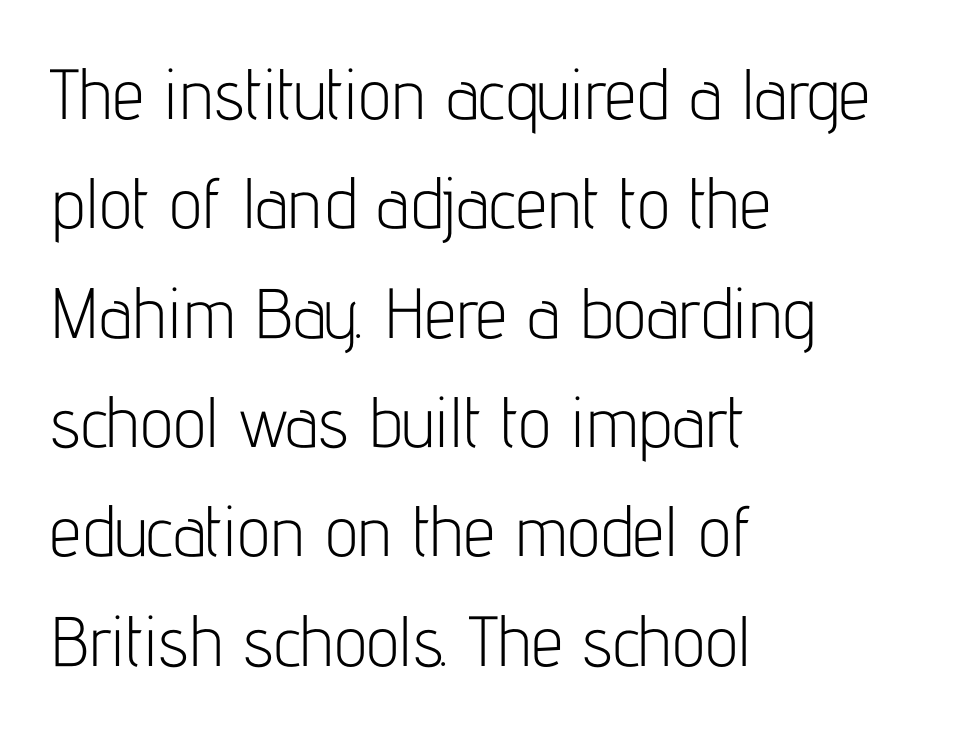
The image shows 71 px light, condensed sans-serif type, upright; set left-aligned, normal line spacing (1.54x), normal letter spacing, not underlined; low stroke contrast and a medium x-height.
